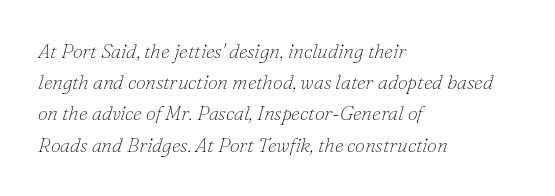
Q: Is the text bold? A: No.
Q: Is the text italic (slanted)? A: Yes, it leans right by about 16 degrees.
Q: Is the text underlined? A: No.
Q: How is the paragraph aligned? A: Left-aligned.
Q: Is the spacing between letters normal or unusually wide? A: Normal.
Q: Is the spacing between lines tight, normal or loose? A: Normal.
